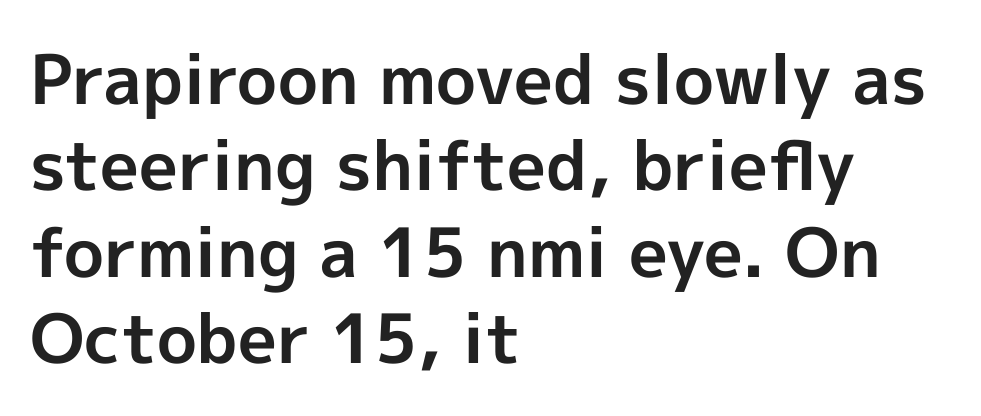
The image shows 68 px bold sans-serif type, upright; set left-aligned, normal line spacing (1.27x), normal letter spacing, not underlined; a medium x-height.
